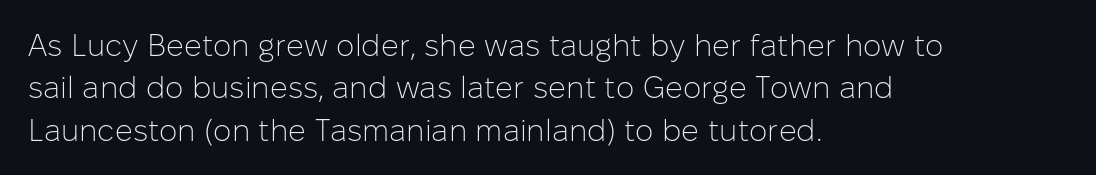
The typesetter chose a ragged-right arrangement here. The letters advance in unequal steps, a hallmark of proportional type. Posture: vertical. Descenders hang freely into open space.
